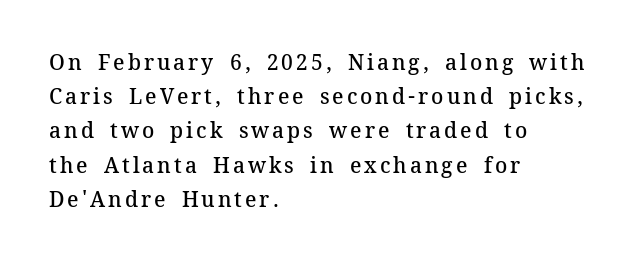
These words are printed semibold, heavier than regular yet not bold. The lines are quadded left. Only glyphs here, with clear space below each row. This sample uses an upright cut, with every glyph sitting square on the baseline. The rendering uses a moderate line-height, typical for paragraphs.
